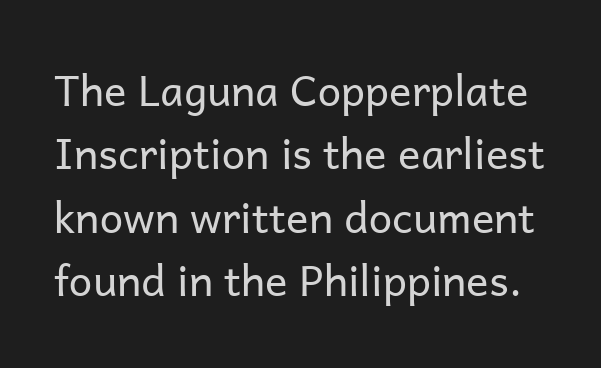
The image shows 42 px regular-weight sans-serif type, upright; set normal line spacing (1.51x), normal letter spacing, not underlined; low stroke contrast and a medium x-height.
